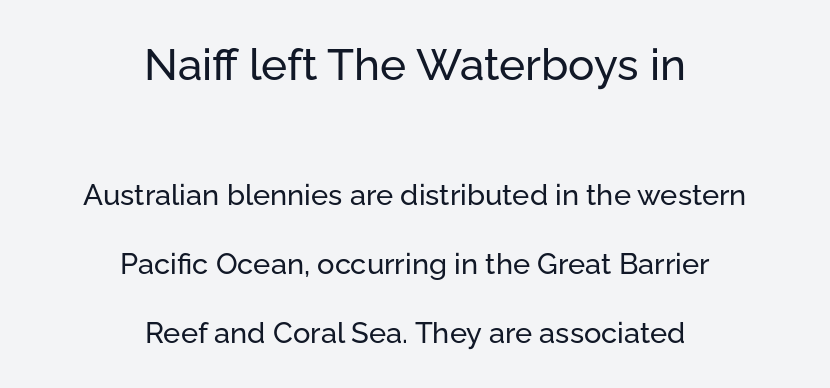
The image shows 44 px sans-serif type, upright; set centered, loose line spacing (2.37x), normal letter spacing, not underlined; the first (top) block is 1.52x larger; low stroke contrast and a medium x-height.
